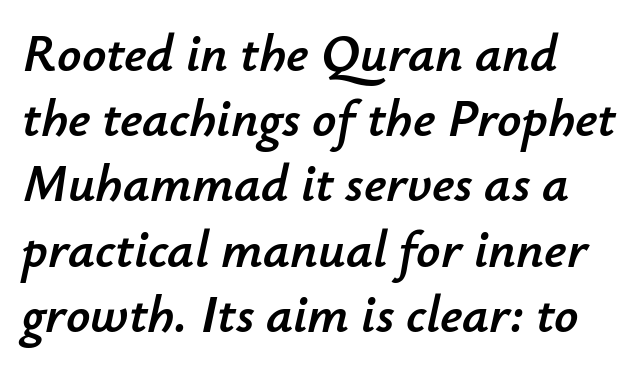
Compared with typical body copy, the letter spacing here is the same. Observe the lean: these are italic letterforms. Line starts are locked; line ends wander. These lines are rendered in a variable-pitch font. Decoration check: the copy has no underline.
